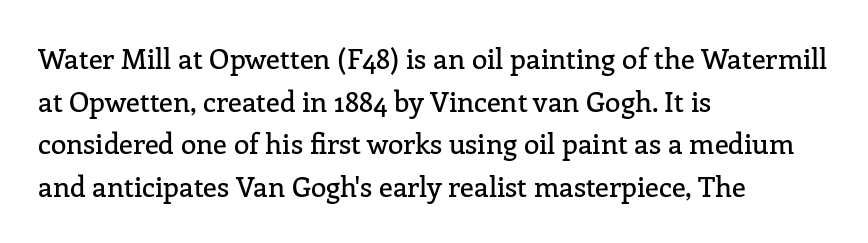
The image shows 28 px serif type, upright; set left-aligned, normal line spacing (1.52x), normal letter spacing, not underlined; low stroke contrast and a medium x-height.
